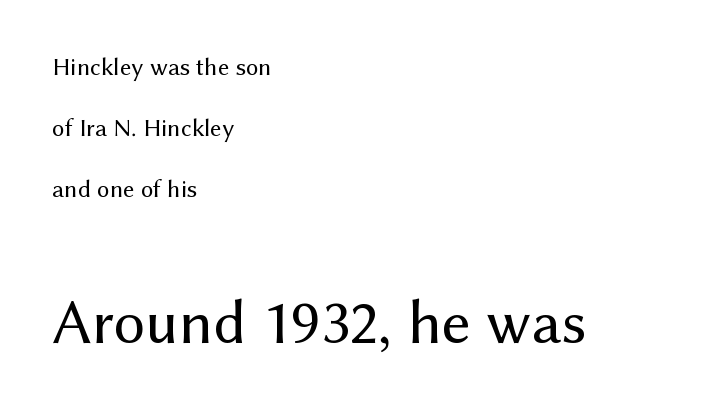
Caption: face not bold, strokes unweighted. Posture: upright roman. Two sizes are in play, and the larger belongs to the second block. One-word summary of the alignment: left. Is this a sans? Yes — the strokes have no serifs. No extra tracking has been applied to these lines.
